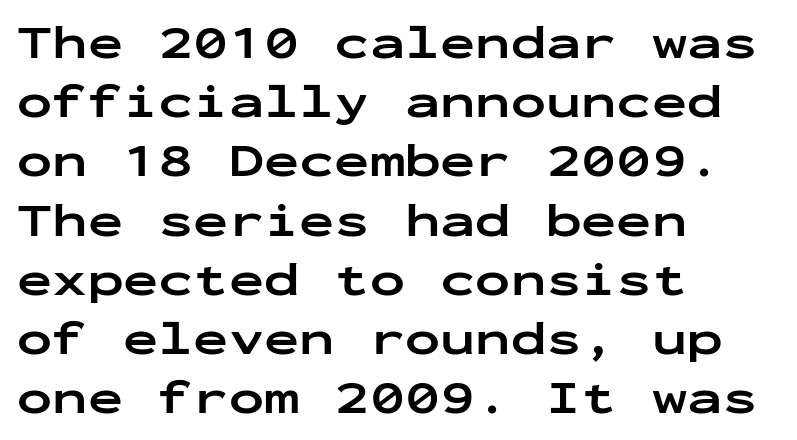
Q: Is the text bold? A: Yes.
Q: Is the text italic (slanted)? A: No, it is upright.
Q: Is the typeface a serif or a sans-serif typeface? A: Sans-serif.
Q: Is the text underlined? A: No.
Q: How is the paragraph aligned? A: Left-aligned.
Q: Is the spacing between letters normal or unusually wide? A: Normal.
Q: Is the spacing between lines tight, normal or loose? A: Normal.
Q: Width (condensed, normal, or wide)? A: Wide.
Q: Stroke contrast? A: Low.
Q: x-height? A: Medium.
Q: Monospaced? A: Yes.
